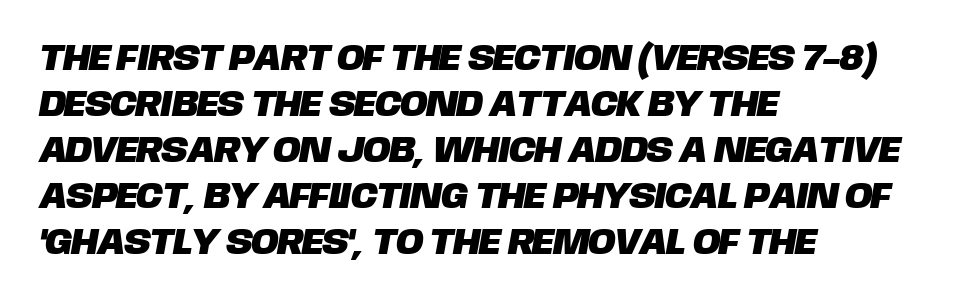
Q: Is the typeface a serif or a sans-serif typeface? A: Sans-serif.
Q: Is the text underlined? A: No.
Q: How is the paragraph aligned? A: Left-aligned.
Q: Is the spacing between letters normal or unusually wide? A: Normal.
Q: Width (condensed, normal, or wide)? A: Normal.
Q: Stroke contrast? A: Low.
Q: x-height? A: Large.
Q: Monospaced? A: No.
